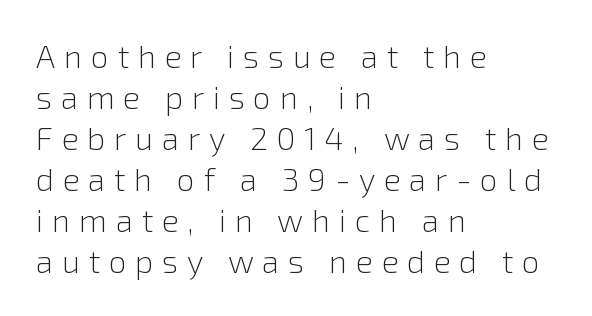
{"serif": "no", "italic": "no", "bold": "no", "weight": "light", "width": "normal", "stroke_contrast": "low", "x_height": "medium", "monospaced": "no", "underline": "no", "align": "left", "line_spacing": "normal", "line_spacing_ratio": 1.28, "letter_spacing": "wide", "letter_spacing_em": 0.27, "glyph_px": 32}
